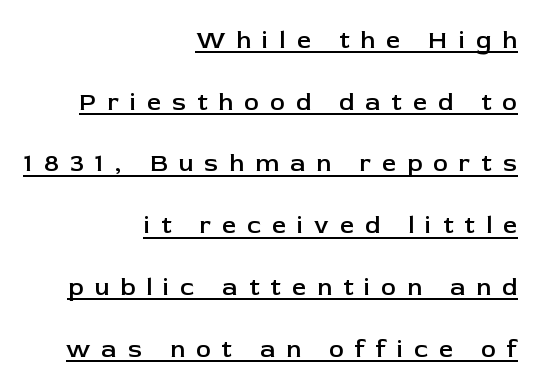
{"italic": "no", "bold": "semi", "underline": "yes", "align": "right", "line_spacing": "loose", "line_spacing_ratio": 2.47, "letter_spacing": "wide", "letter_spacing_em": 0.44, "glyph_px": 25}
